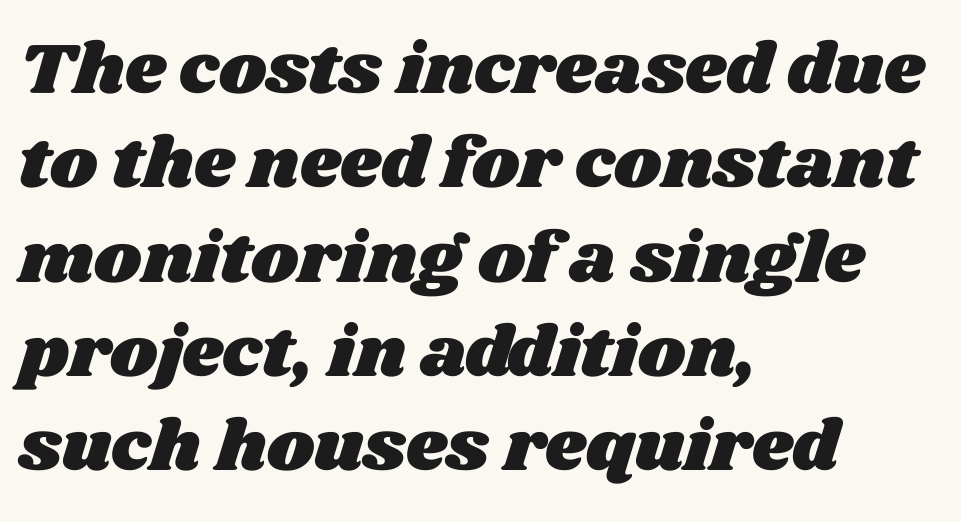
Q: Is the text underlined? A: No.
Q: How is the paragraph aligned? A: Left-aligned.
Q: Is the spacing between letters normal or unusually wide? A: Normal.
Q: Is the spacing between lines tight, normal or loose? A: Normal.
Q: Width (condensed, normal, or wide)? A: Wide.
Q: Stroke contrast? A: Medium.
Q: x-height? A: Large.
Q: Monospaced? A: No.
